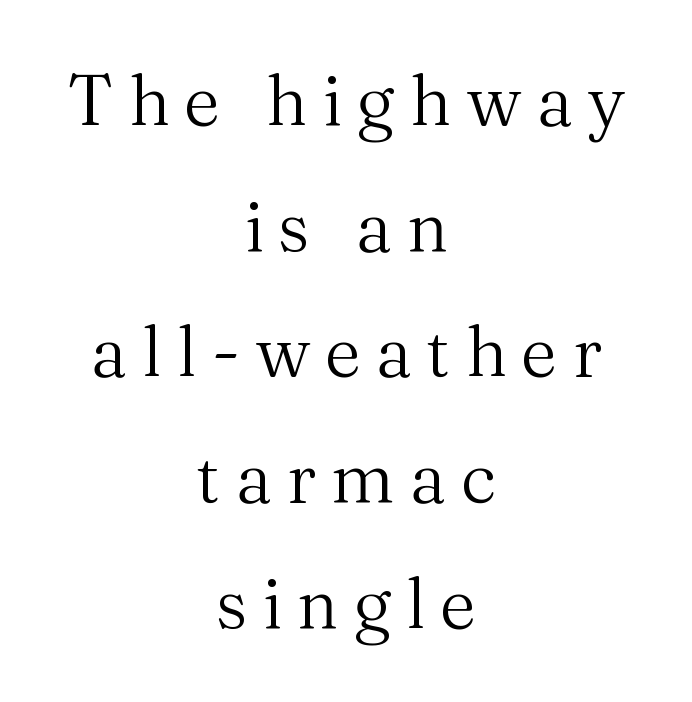
Q: Is the text bold? A: No.
Q: Is the text italic (slanted)? A: No, it is upright.
Q: Is the typeface a serif or a sans-serif typeface? A: Serif.
Q: Is the text underlined? A: No.
Q: How is the paragraph aligned? A: Centered.
Q: Is the spacing between letters normal or unusually wide? A: Unusually wide.
Q: Width (condensed, normal, or wide)? A: Normal.
Q: Stroke contrast? A: Medium.
Q: x-height? A: Medium.
Q: Monospaced? A: No.
